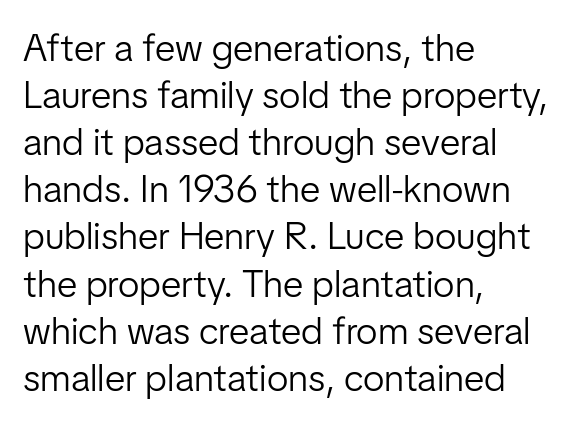
Q: Is the text bold? A: No.
Q: Is the text italic (slanted)? A: No, it is upright.
Q: Is the typeface a serif or a sans-serif typeface? A: Sans-serif.
Q: Is the text underlined? A: No.
Q: How is the paragraph aligned? A: Left-aligned.
Q: Is the spacing between letters normal or unusually wide? A: Normal.
Q: Width (condensed, normal, or wide)? A: Normal.
Q: Stroke contrast? A: Low.
Q: x-height? A: Medium.
Q: Monospaced? A: No.
